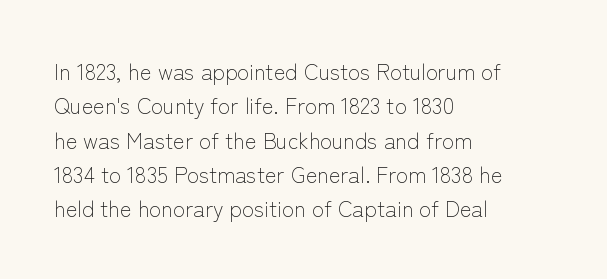
{"italic": "no", "bold": "no", "underline": "no", "align": "left", "line_spacing": "normal", "line_spacing_ratio": 1.56, "letter_spacing": "normal", "letter_spacing_em": 0.0, "glyph_px": 22}
